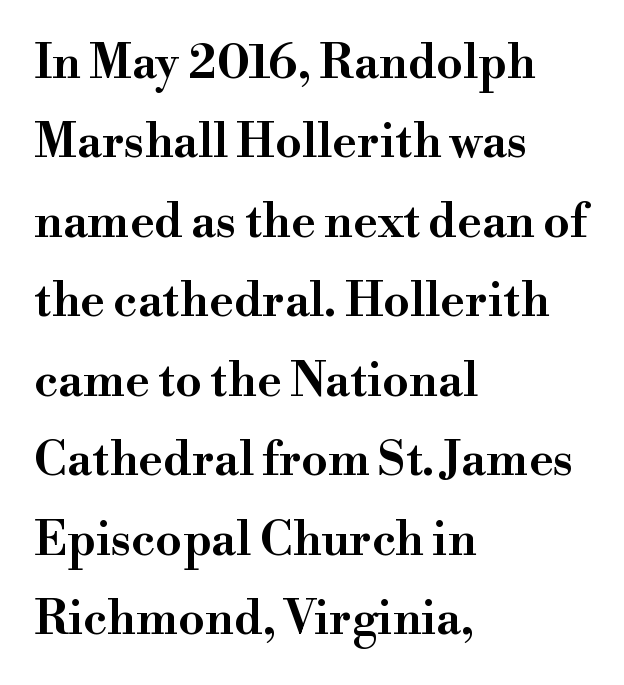
Q: Is the text italic (slanted)? A: No, it is upright.
Q: Is the typeface a serif or a sans-serif typeface? A: Serif.
Q: Is the text underlined? A: No.
Q: How is the paragraph aligned? A: Left-aligned.
Q: Is the spacing between letters normal or unusually wide? A: Normal.
Q: Is the spacing between lines tight, normal or loose? A: Normal.
Q: Width (condensed, normal, or wide)? A: Wide.
Q: Stroke contrast? A: High.
Q: x-height? A: Small.
Q: Monospaced? A: No.
